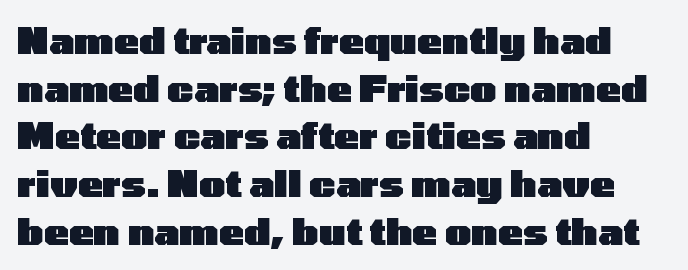
The leading is moderate, giving the passage an even texture. These lines were composed using upright roman letters. What kind of face is this? One without serifs — a sans. Glyph-to-glyph distance matches everyday printed text.
